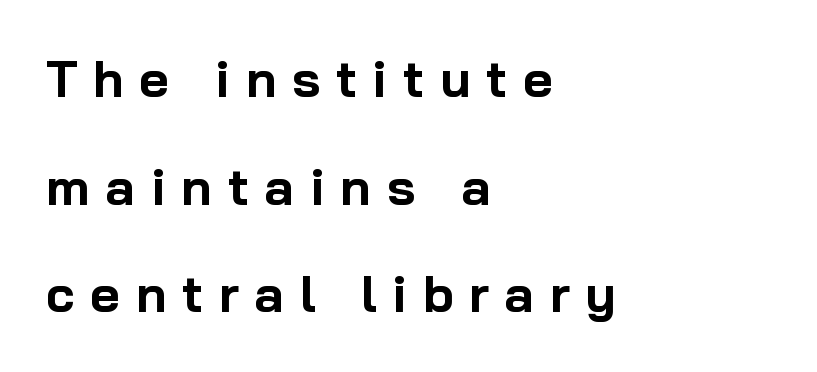
Q: Is the text bold? A: Yes.
Q: Is the text italic (slanted)? A: No, it is upright.
Q: Is the typeface a serif or a sans-serif typeface? A: Sans-serif.
Q: Is the text underlined? A: No.
Q: How is the paragraph aligned? A: Left-aligned.
Q: Is the spacing between letters normal or unusually wide? A: Unusually wide.
Q: Is the spacing between lines tight, normal or loose? A: Loose.
Q: Width (condensed, normal, or wide)? A: Normal.
Q: Stroke contrast? A: Low.
Q: x-height? A: Medium.
Q: Monospaced? A: No.
